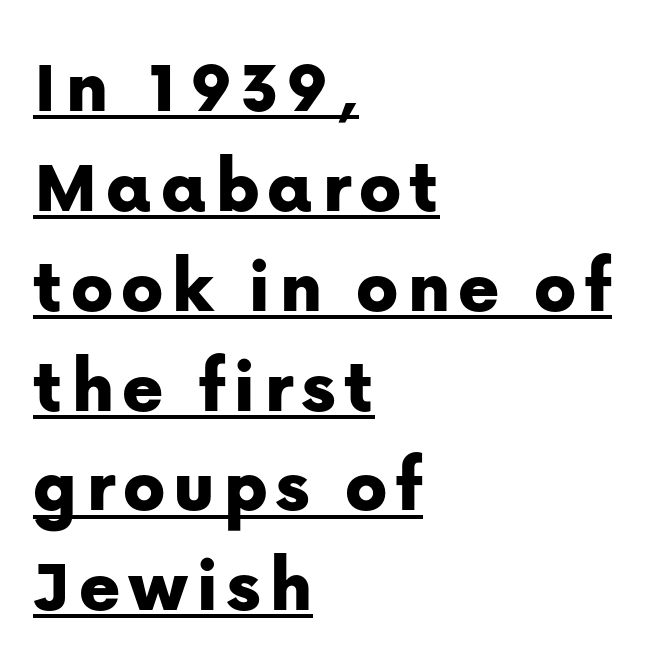
Varying glyph widths throughout — classic text-font behaviour. Each new line begins a customary step beneath the previous one. A student would call this left alignment; a typographer would say flush left, rag right. Are there feet on the stems? There aren't — it's a sans. Decoration check: the copy is underlined.
